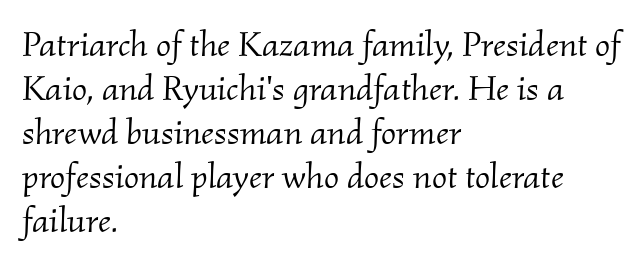
{"serif": "yes", "italic": "yes", "lean": "right", "slant_degrees": 2, "bold": "no", "weight": "light", "width": "normal", "stroke_contrast": "medium", "x_height": "small", "monospaced": "no", "underline": "no", "align": "left", "line_spacing_ratio": 1.22, "letter_spacing": "normal", "letter_spacing_em": 0.0, "glyph_px": 36}
